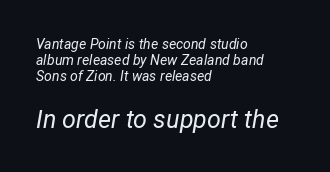
Notice how descenders almost collide with the ascenders below — that's tight leading. The gap between lines stays unmarked. The face used here is rendered with its standard letterfit. Which chunk is bigger? The second one — the bottom block dwarfs the top. The letters are slanted; this is an italic face. Heft: none added — not bold.
